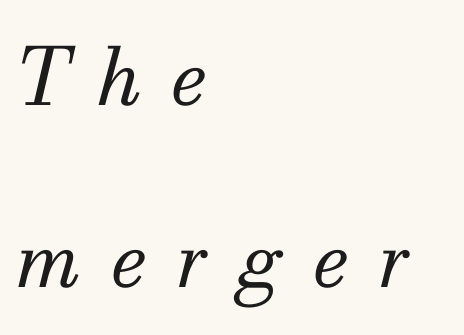
Q: Is the text bold? A: No.
Q: Is the text italic (slanted)? A: Yes, it leans right by about 13 degrees.
Q: Is the typeface a serif or a sans-serif typeface? A: Serif.
Q: Is the text underlined? A: No.
Q: How is the paragraph aligned? A: Left-aligned.
Q: Is the spacing between letters normal or unusually wide? A: Unusually wide.
Q: Is the spacing between lines tight, normal or loose? A: Loose.
Q: Width (condensed, normal, or wide)? A: Normal.
Q: Stroke contrast? A: Medium.
Q: x-height? A: Small.
Q: Monospaced? A: No.
